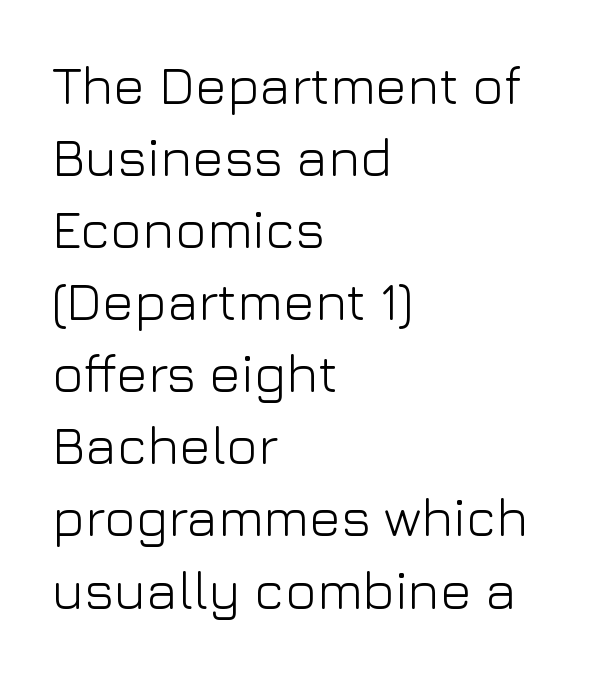
Reading down the block, your eye returns to a fixed left position each line. Anything drawn beneath the words? Only blank space. The characters display no serif detailing; their extremities are plain. The type sits square on the baseline with zero lean. Think of a printed novel: that variable character pitch is what you see here. You could call the tracking neutral — neither tight nor loose.
